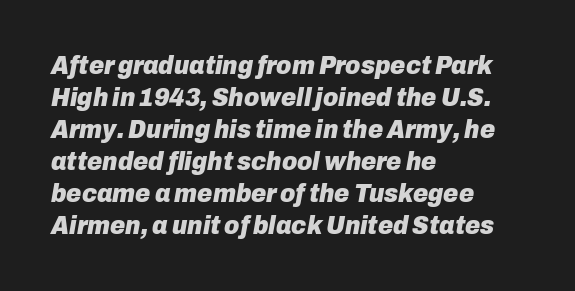
Nobody touched the tracking dial on this one. The typesetter chose a ragged-right arrangement here. In terms of posture, this sample is oblique. The area under the type is left untouched.
